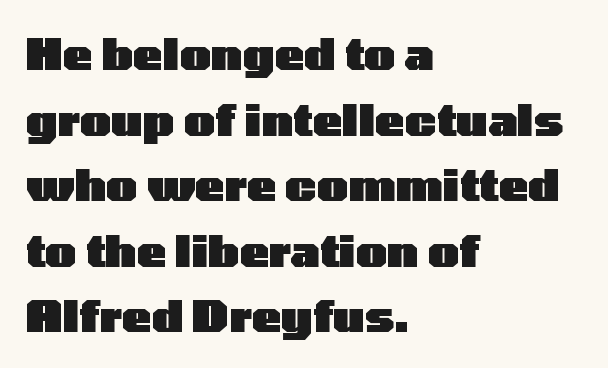
Q: Is the text bold? A: Yes.
Q: Is the text italic (slanted)? A: No, it is upright.
Q: Is the typeface a serif or a sans-serif typeface? A: Sans-serif.
Q: Is the text underlined? A: No.
Q: How is the paragraph aligned? A: Left-aligned.
Q: Is the spacing between letters normal or unusually wide? A: Normal.
Q: Is the spacing between lines tight, normal or loose? A: Normal.
Q: Width (condensed, normal, or wide)? A: Wide.
Q: Stroke contrast? A: Low.
Q: x-height? A: Medium.
Q: Monospaced? A: No.
